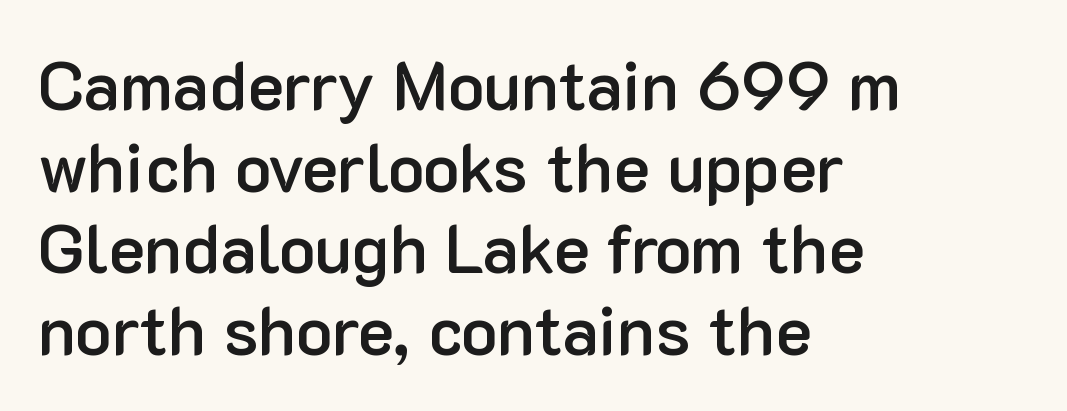
The image shows 68 px semibold sans-serif type, upright; set left-aligned, line spacing 1.2x, normal letter spacing, not underlined; low stroke contrast and a medium x-height.
